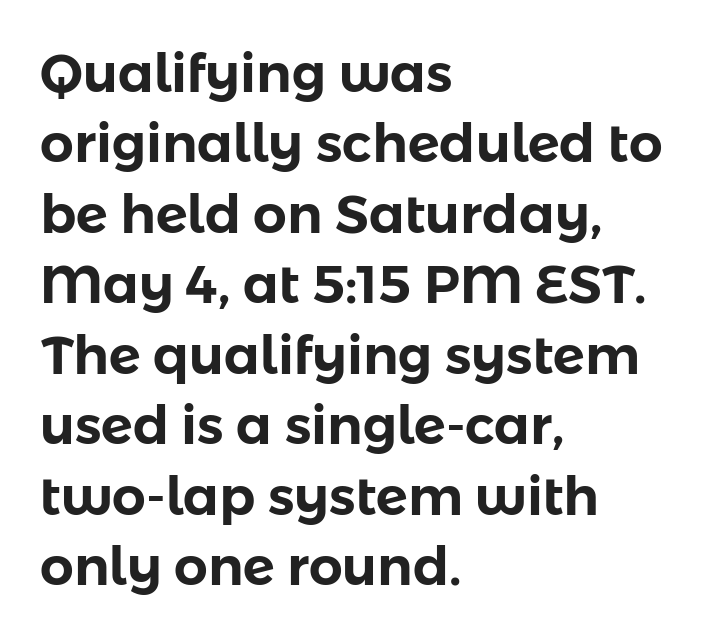
The image shows 53 px sans-serif type, upright; set left-aligned, normal line spacing (1.33x), normal letter spacing, not underlined; low stroke contrast and a medium x-height.
